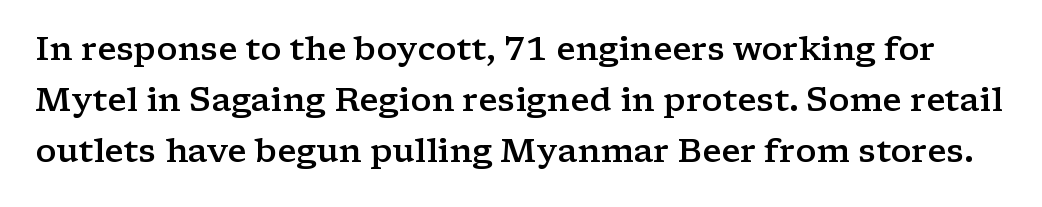
The image shows 33 px semibold, wide serif type, upright; set normal line spacing (1.55x), normal letter spacing, not underlined; low stroke contrast and a medium x-height.
